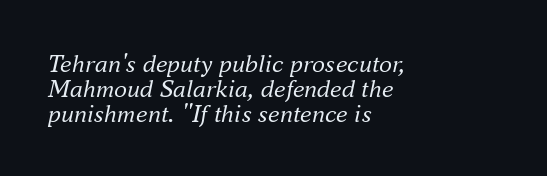
Tightly led — the rows are bunched. A classic flush-left, rag-right setting is used for this passage. Is the type slanted? Yes — the strokes lean at a clear angle. The words here are not underlined.
